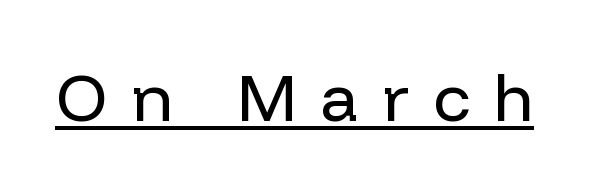
{"serif": "no", "italic": "no", "bold": "no", "weight": "regular", "width": "normal", "stroke_contrast": "low", "x_height": "medium", "monospaced": "no", "underline": "yes", "letter_spacing": "wide", "letter_spacing_em": 0.35, "glyph_px": 67}
